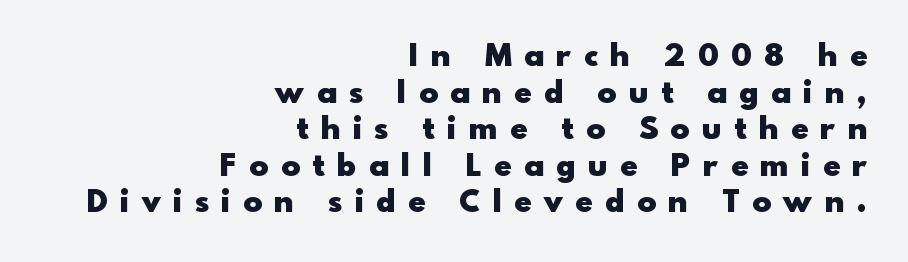
The image shows 31 px heavy sans-serif type, upright; set right-aligned, line spacing 1.18x, unusually wide letter spacing (+0.42 em), not underlined; a small x-height.
